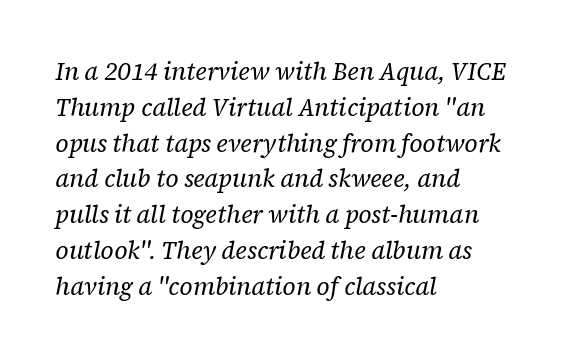
The image shows 24 px text type, italic (leaning right); set left-aligned, normal line spacing (1.49x), normal letter spacing, not underlined.
